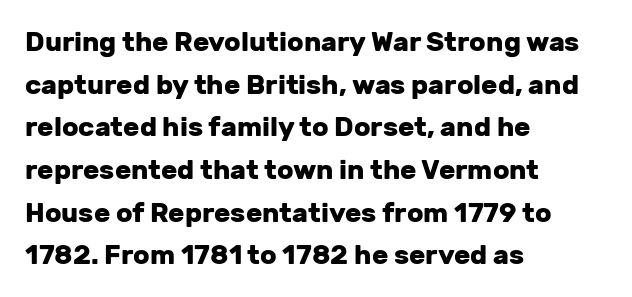
Q: Is the text bold? A: Yes.
Q: Is the text italic (slanted)? A: No, it is upright.
Q: Is the text underlined? A: No.
Q: How is the paragraph aligned? A: Left-aligned.
Q: Is the spacing between letters normal or unusually wide? A: Normal.
Q: Is the spacing between lines tight, normal or loose? A: Normal.
